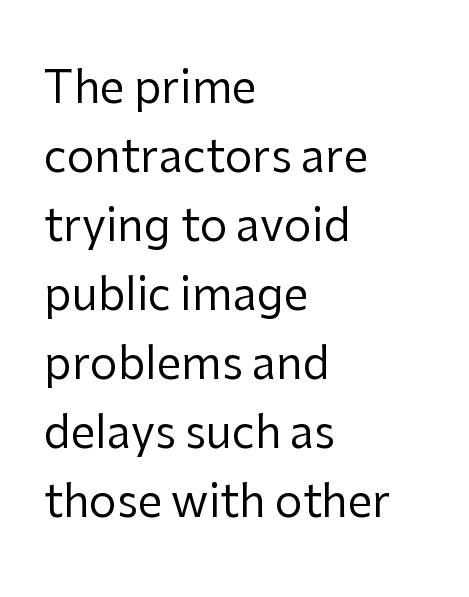
{"serif": "no", "italic": "no", "bold": "no", "weight": "regular", "width": "normal", "stroke_contrast": "low", "x_height": "medium", "monospaced": "no", "underline": "no", "align": "left", "line_spacing": "normal", "line_spacing_ratio": 1.57, "letter_spacing": "normal", "letter_spacing_em": 0.0, "glyph_px": 44}
